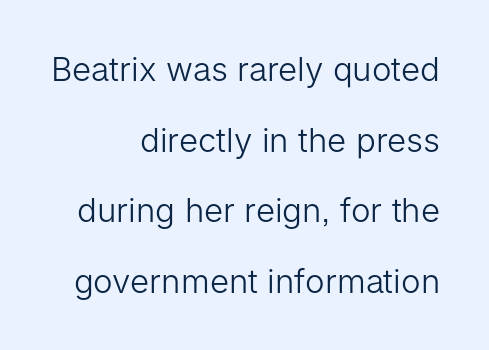
Q: Is the text bold? A: No.
Q: Is the text italic (slanted)? A: No, it is upright.
Q: Is the typeface a serif or a sans-serif typeface? A: Sans-serif.
Q: Is the text underlined? A: No.
Q: How is the paragraph aligned? A: Right-aligned.
Q: Is the spacing between letters normal or unusually wide? A: Normal.
Q: Is the spacing between lines tight, normal or loose? A: Loose.
Q: Width (condensed, normal, or wide)? A: Normal.
Q: Stroke contrast? A: Low.
Q: x-height? A: Medium.
Q: Monospaced? A: No.
